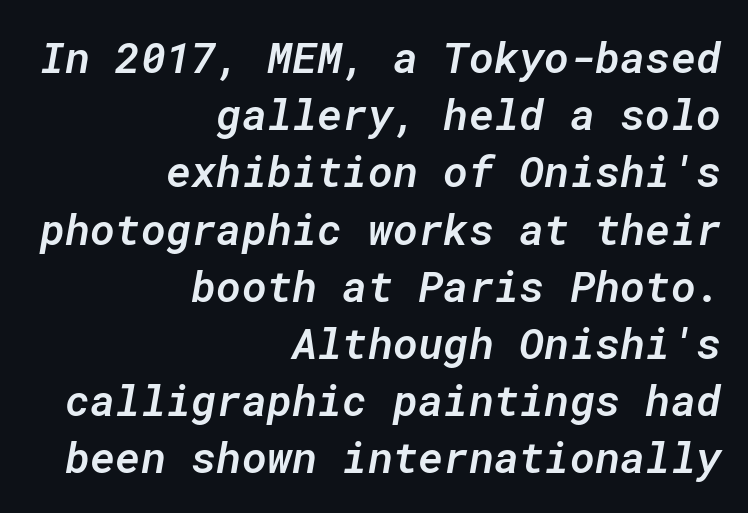
Q: Is the text bold? A: Semi-bold.
Q: Is the text italic (slanted)? A: Yes, it leans right by about 10 degrees.
Q: Is the text underlined? A: No.
Q: How is the paragraph aligned? A: Right-aligned.
Q: Is the spacing between letters normal or unusually wide? A: Normal.
Q: Is the spacing between lines tight, normal or loose? A: Normal.
Q: Width (condensed, normal, or wide)? A: Normal.
Q: Stroke contrast? A: Low.
Q: x-height? A: Medium.
Q: Monospaced? A: Yes.
